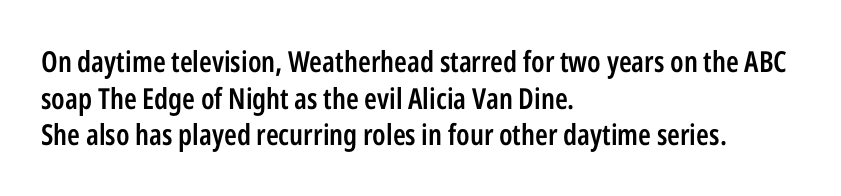
The image shows 29 px semibold, condensed sans-serif type, upright; set left-aligned, normal line spacing (1.26x), normal letter spacing, not underlined; low stroke contrast and a medium x-height.
